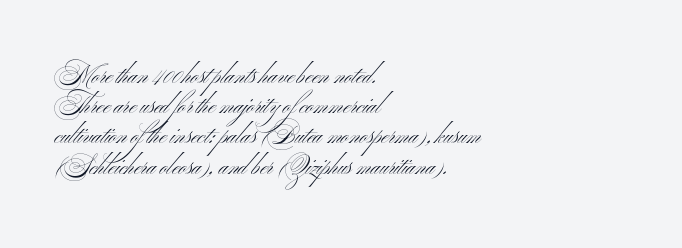
The image shows 24 px text type; set left-aligned, normal line spacing (1.26x), normal letter spacing, not underlined.
